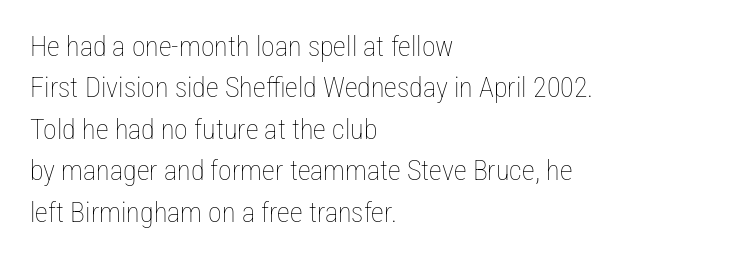
Weight: in the light-to-regular range. A roman cut, with each character standing at attention. Compared with typical body copy, the letter spacing here is the same. Here the designer chose a conventional face with non-uniform glyph widths. Horizontal bands of white between lines are of average thickness.
